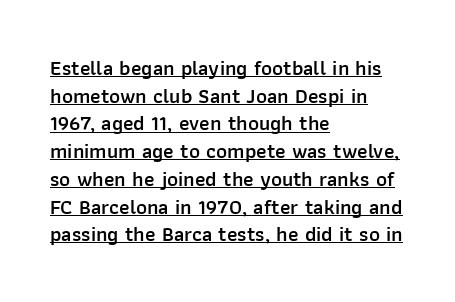
{"italic": "no", "bold": "semi", "underline": "yes", "align": "left", "line_spacing": "normal", "line_spacing_ratio": 1.32, "letter_spacing": "normal", "letter_spacing_em": 0.0, "glyph_px": 21}
